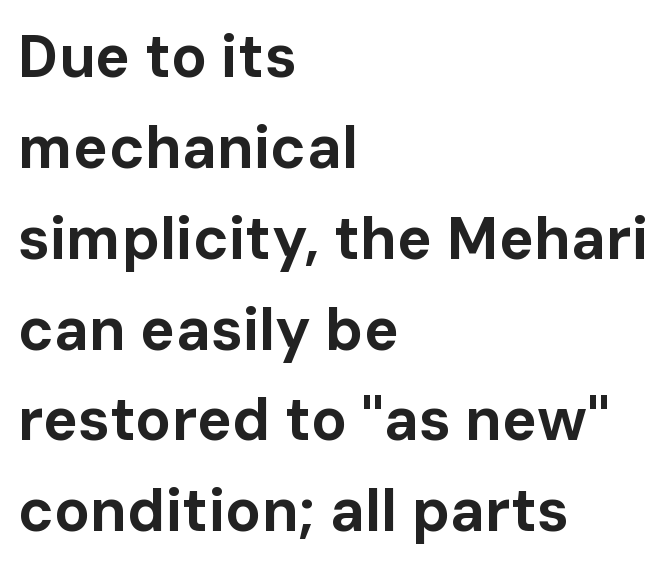
Q: Is the text bold? A: Yes.
Q: Is the text italic (slanted)? A: No, it is upright.
Q: Is the typeface a serif or a sans-serif typeface? A: Sans-serif.
Q: Is the text underlined? A: No.
Q: How is the paragraph aligned? A: Left-aligned.
Q: Is the spacing between letters normal or unusually wide? A: Normal.
Q: Is the spacing between lines tight, normal or loose? A: Normal.
Q: Width (condensed, normal, or wide)? A: Normal.
Q: Stroke contrast? A: Low.
Q: x-height? A: Medium.
Q: Monospaced? A: No.
